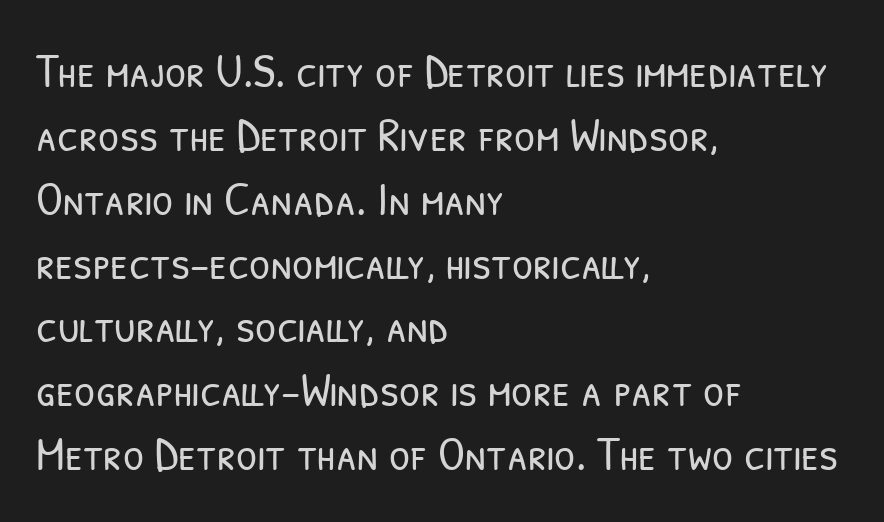
Q: Is the text bold? A: No.
Q: Is the typeface a serif or a sans-serif typeface? A: Sans-serif.
Q: Is the text underlined? A: No.
Q: How is the paragraph aligned? A: Left-aligned.
Q: Is the spacing between letters normal or unusually wide? A: Normal.
Q: Is the spacing between lines tight, normal or loose? A: Normal.
Q: Width (condensed, normal, or wide)? A: Condensed.
Q: Stroke contrast? A: Low.
Q: x-height? A: Medium.
Q: Monospaced? A: No.
